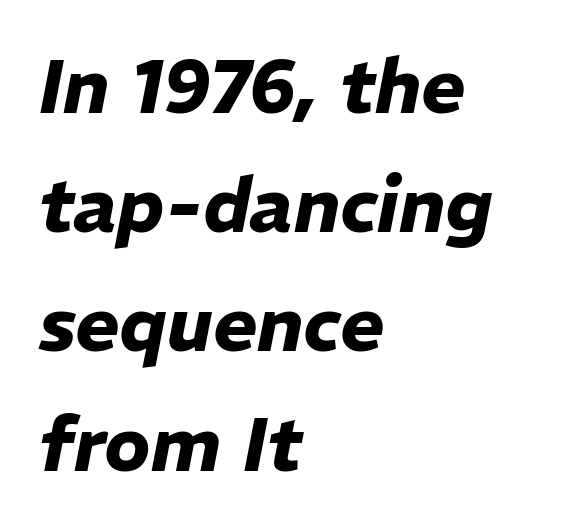
The image shows 75 px heavy type, italic (leaning right); set left-aligned, normal line spacing (1.59x), normal letter spacing, not underlined; low stroke contrast and a medium x-height.
